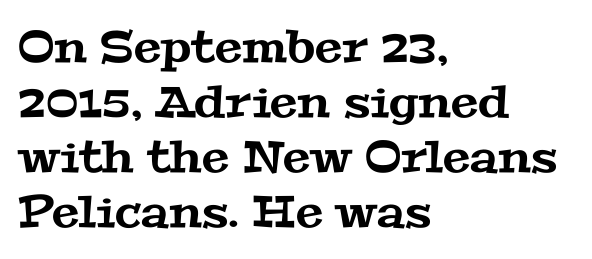
Q: Is the typeface a serif or a sans-serif typeface? A: Serif.
Q: Is the text underlined? A: No.
Q: How is the paragraph aligned? A: Left-aligned.
Q: Is the spacing between letters normal or unusually wide? A: Normal.
Q: Is the spacing between lines tight, normal or loose? A: Normal.
Q: Width (condensed, normal, or wide)? A: Wide.
Q: Stroke contrast? A: Medium.
Q: x-height? A: Medium.
Q: Monospaced? A: No.
